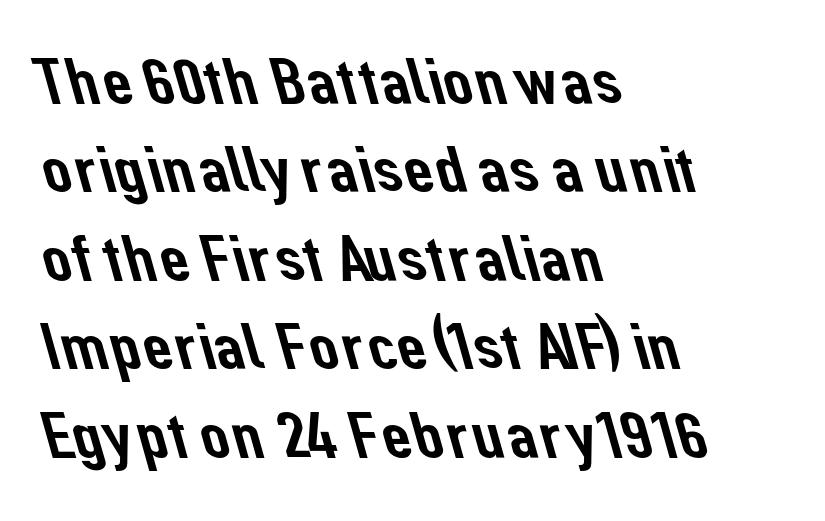
The image shows 66 px sans-serif type; set left-aligned, normal line spacing (1.34x), normal letter spacing, not underlined; low stroke contrast and a medium x-height.
